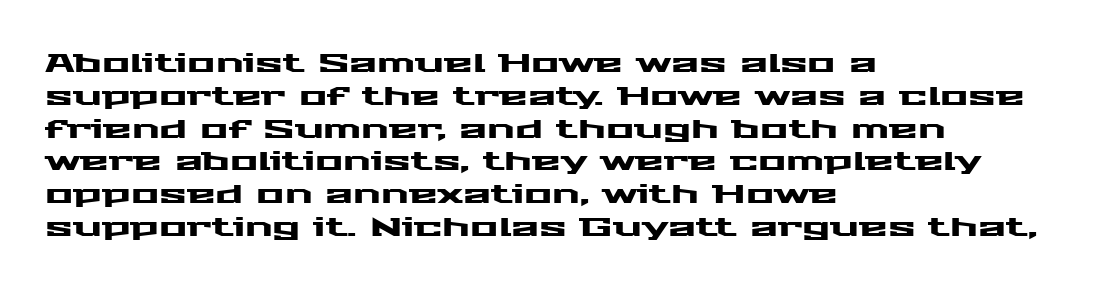
The image shows 26 px text type, upright; set left-aligned, normal line spacing (1.26x), normal letter spacing, not underlined.
